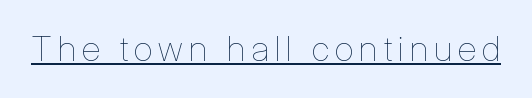
{"italic": "no", "bold": "no", "weight": "thin", "width": "condensed", "stroke_contrast": "low", "x_height": "medium", "monospaced": "no", "underline": "yes", "glyph_px": 34}
